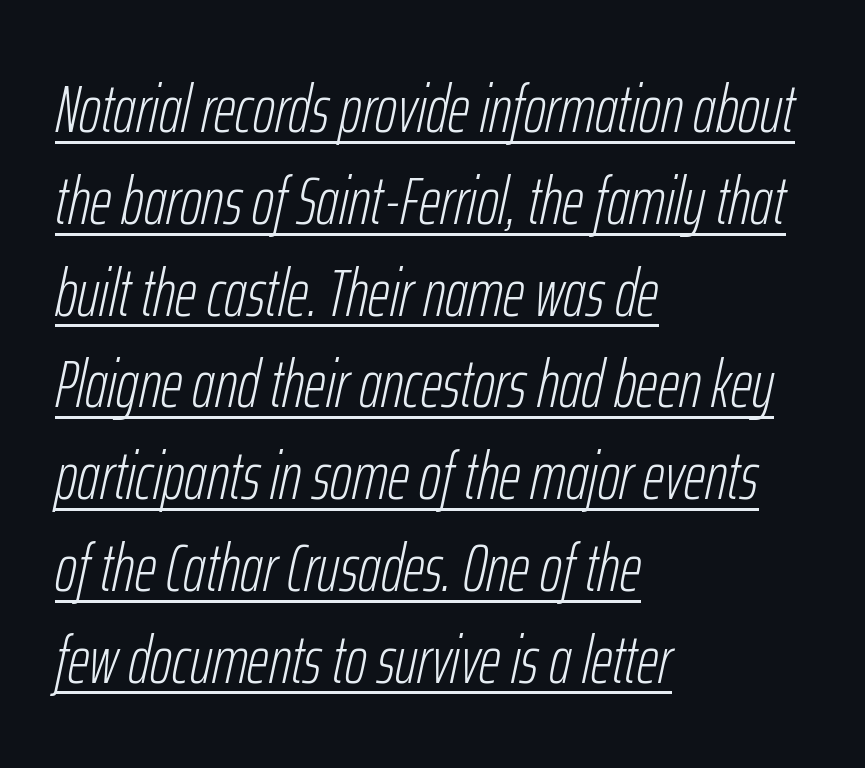
Q: Is the text bold? A: No.
Q: Is the text italic (slanted)? A: Yes, it leans right by about 12 degrees.
Q: Is the text underlined? A: Yes.
Q: How is the paragraph aligned? A: Left-aligned.
Q: Is the spacing between letters normal or unusually wide? A: Normal.
Q: Is the spacing between lines tight, normal or loose? A: Normal.
Q: Width (condensed, normal, or wide)? A: Condensed.
Q: Stroke contrast? A: Low.
Q: x-height? A: Medium.
Q: Monospaced? A: No.
